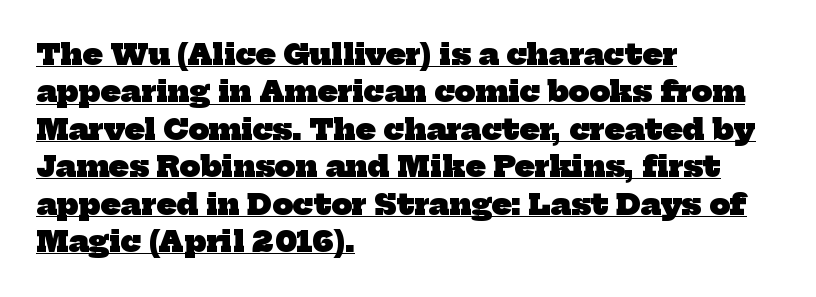
The glyphs have the mass of a bold cut. This sample uses a serif face. The rag falls on the right side of this text block. Compared with undecorated copy, this sample adds a rule below the words. The horizontal fit of the characters is conventional and even. The letters advance in unequal steps, a hallmark of proportional type.
